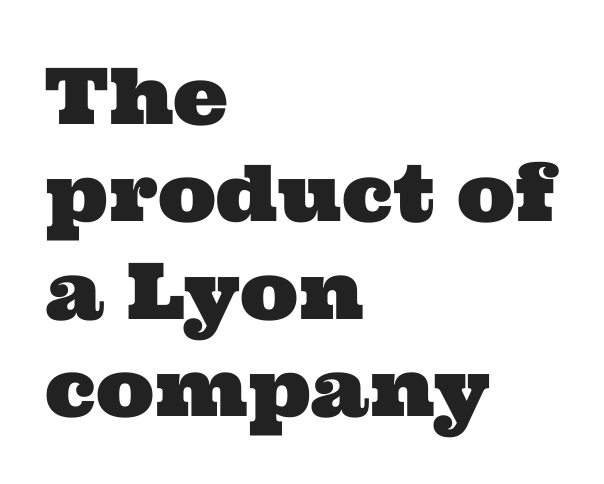
Q: Is the typeface a serif or a sans-serif typeface? A: Serif.
Q: Is the text underlined? A: No.
Q: How is the paragraph aligned? A: Left-aligned.
Q: Is the spacing between letters normal or unusually wide? A: Normal.
Q: Is the spacing between lines tight, normal or loose? A: Normal.
Q: Width (condensed, normal, or wide)? A: Wide.
Q: Stroke contrast? A: Medium.
Q: x-height? A: Medium.
Q: Monospaced? A: No.
